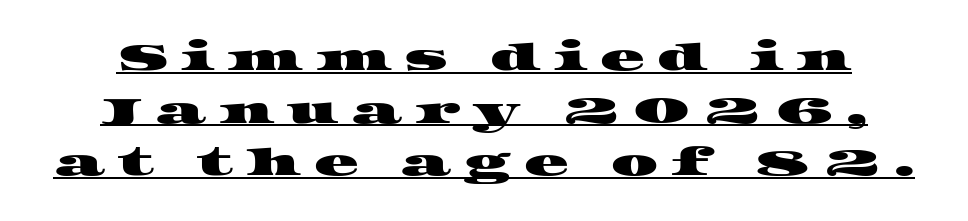
Caption: lettering with a line underneath. This rendering employs a face with finishing strokes, i.e., a serif. The rendering inserts visible extra space after every character. Looks like regular typesetting: each glyph gets only the width it needs.
